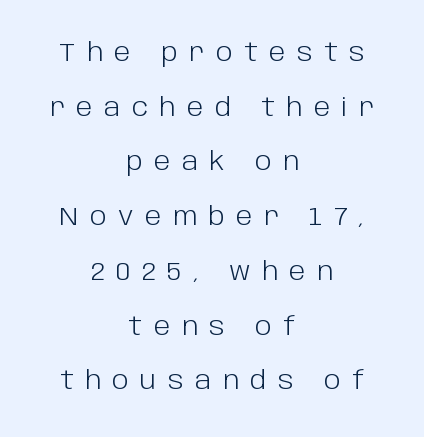
Q: Is the text bold? A: No.
Q: Is the text italic (slanted)? A: No, it is upright.
Q: Is the text underlined? A: No.
Q: How is the paragraph aligned? A: Centered.
Q: Is the spacing between letters normal or unusually wide? A: Unusually wide.
Q: Is the spacing between lines tight, normal or loose? A: Loose.
